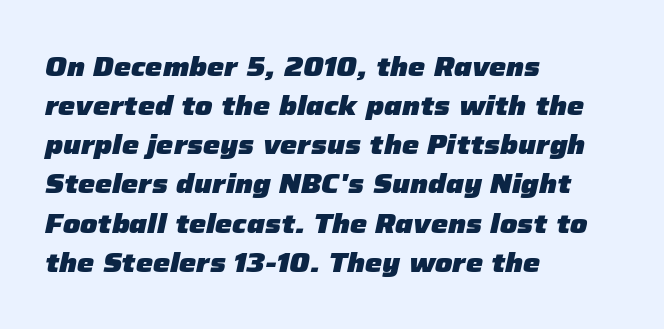
{"italic": "yes", "lean": "right", "slant_degrees": 12, "bold": "yes", "underline": "no", "align": "left", "line_spacing": "normal", "line_spacing_ratio": 1.45, "letter_spacing": "normal", "letter_spacing_em": 0.0, "glyph_px": 27}
